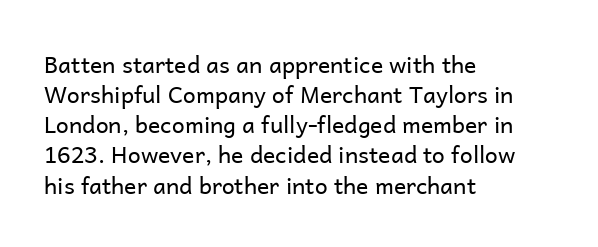
The image shows 23 px text type, upright; set left-aligned, normal line spacing (1.31x), normal letter spacing, not underlined.
